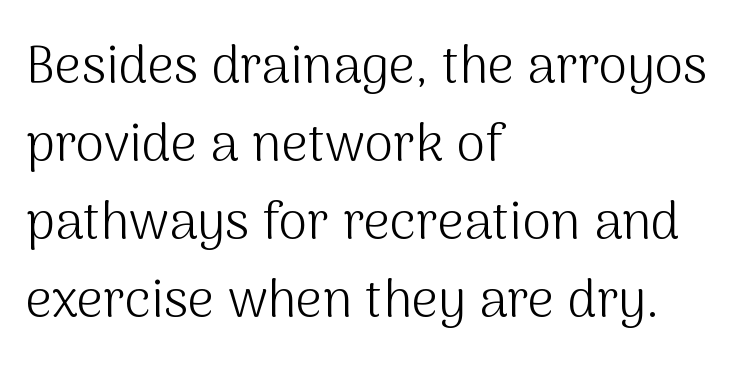
Is this a sans? Yes — the strokes have no serifs. The line texture is even and compact thanks to regular tracking. Vertically, the passage feels balanced, rows spaced as you'd expect. Underline: absent. This is not heavy type; no bold has been used. The typography opts for an upright posture over an oblique one.
